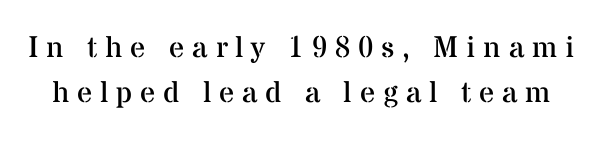
Q: Is the text bold? A: No.
Q: Is the text italic (slanted)? A: No, it is upright.
Q: Is the typeface a serif or a sans-serif typeface? A: Serif.
Q: Is the text underlined? A: No.
Q: Is the spacing between letters normal or unusually wide? A: Unusually wide.
Q: Is the spacing between lines tight, normal or loose? A: Normal.
Q: Width (condensed, normal, or wide)? A: Normal.
Q: Stroke contrast? A: Medium.
Q: x-height? A: Medium.
Q: Monospaced? A: No.
